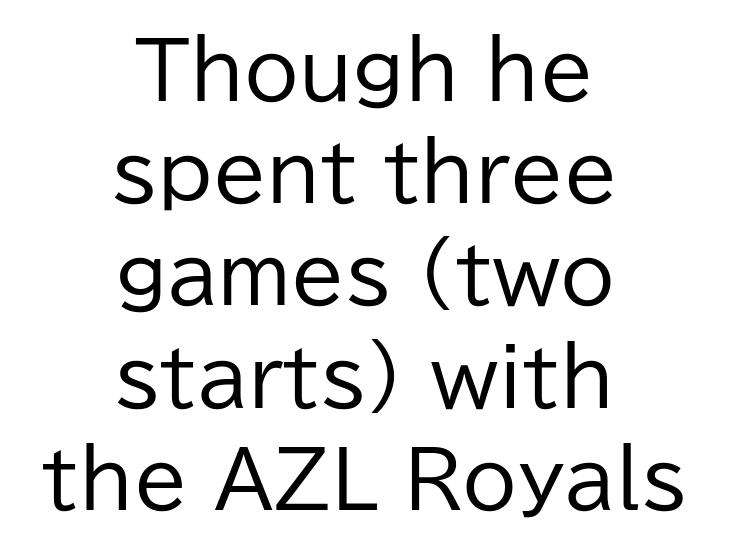
The image shows 78 px regular-weight sans-serif type, upright; set centered, normal line spacing (1.31x), normal letter spacing, not underlined; low stroke contrast and a medium x-height.
